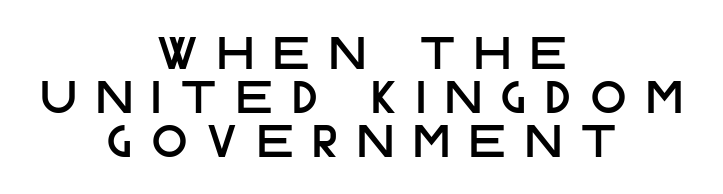
Q: Is the text italic (slanted)? A: No, it is upright.
Q: Is the typeface a serif or a sans-serif typeface? A: Sans-serif.
Q: Is the text underlined? A: No.
Q: How is the paragraph aligned? A: Centered.
Q: Is the spacing between letters normal or unusually wide? A: Unusually wide.
Q: Is the spacing between lines tight, normal or loose? A: Tight.
Q: Width (condensed, normal, or wide)? A: Normal.
Q: Stroke contrast? A: Low.
Q: x-height? A: Large.
Q: Monospaced? A: No.
